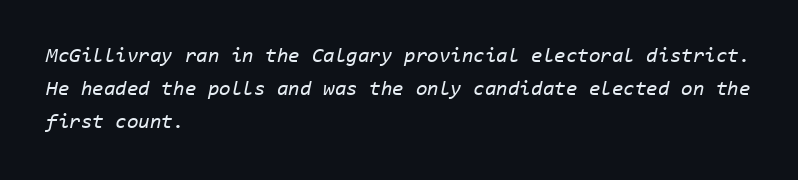
Q: Is the text bold? A: No.
Q: Is the text italic (slanted)? A: Yes, it leans right by about 11 degrees.
Q: Is the text underlined? A: No.
Q: How is the paragraph aligned? A: Left-aligned.
Q: Is the spacing between letters normal or unusually wide? A: Normal.
Q: Is the spacing between lines tight, normal or loose? A: Normal.
